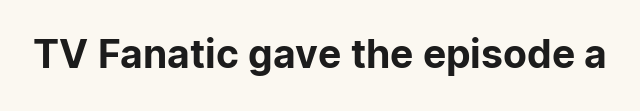
Q: Is the text italic (slanted)? A: No, it is upright.
Q: Is the typeface a serif or a sans-serif typeface? A: Sans-serif.
Q: Is the text underlined? A: No.
Q: Is the spacing between letters normal or unusually wide? A: Normal.
Q: Width (condensed, normal, or wide)? A: Normal.
Q: Stroke contrast? A: Low.
Q: x-height? A: Medium.
Q: Monospaced? A: No.
